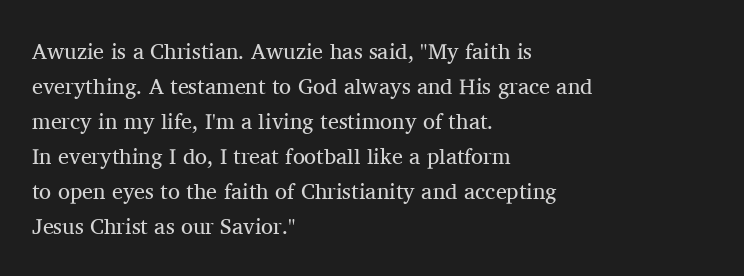
Every stem runs plumb, perpendicular to the baseline. Ink coverage per letter is moderate at most. Does extra space separate the letters? No, they use regular spacing. Line starts are locked; line ends wander. If you measured baseline to baseline, you'd find a middling distance.
